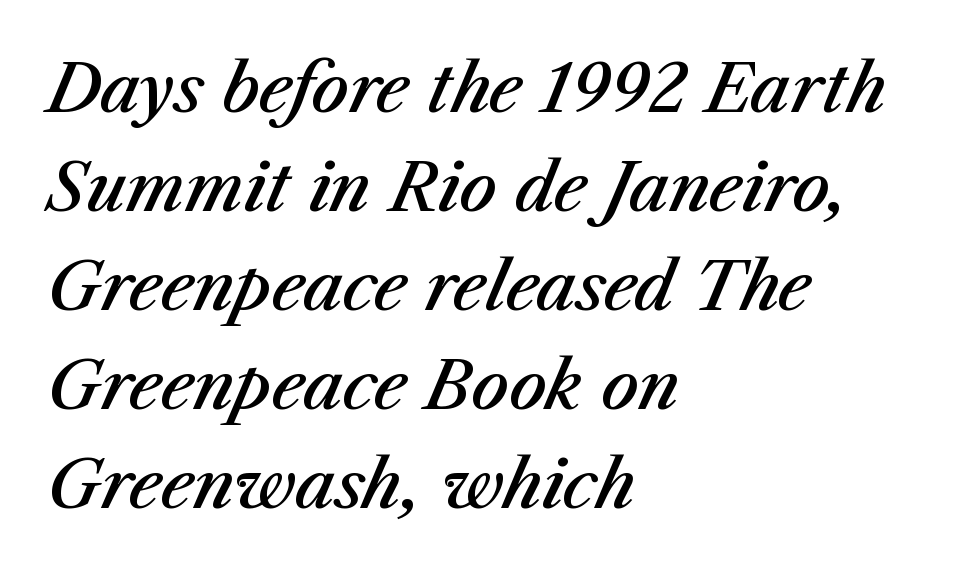
The setting favours the left margin, as ordinary paragraphs usually do. A bare baseline throughout the passage. Here the designer chose a conventional face with non-uniform glyph widths. Observe the ordinary spacing: letters are neighbours, not strangers.
